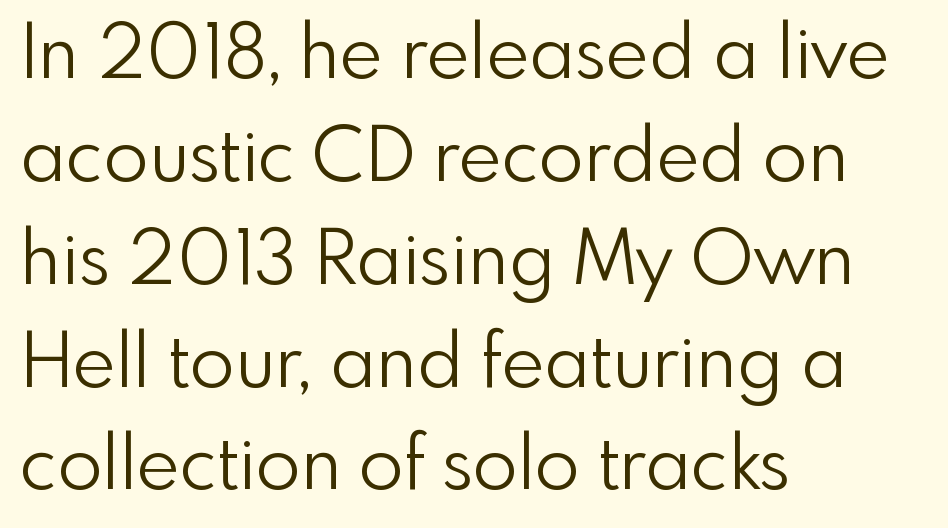
{"serif": "no", "italic": "no", "bold": "no", "weight": "light", "width": "normal", "x_height": "small", "monospaced": "no", "underline": "no", "align": "left", "line_spacing": "normal", "line_spacing_ratio": 1.39, "letter_spacing": "normal", "letter_spacing_em": 0.0, "glyph_px": 74}
